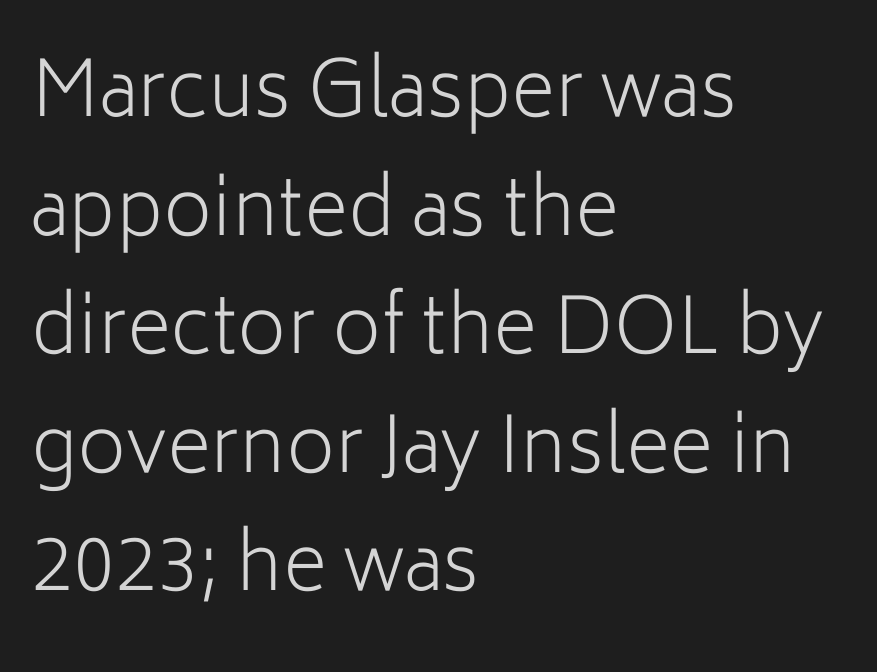
Is this a heavy cut? Hardly; it is regular or lighter. The rendering anchors every line to the left-hand side. The face used here is proportionally spaced, like ordinary book or web type. A bare baseline throughout the passage. This block has exactly the height ordinary leading produces.
